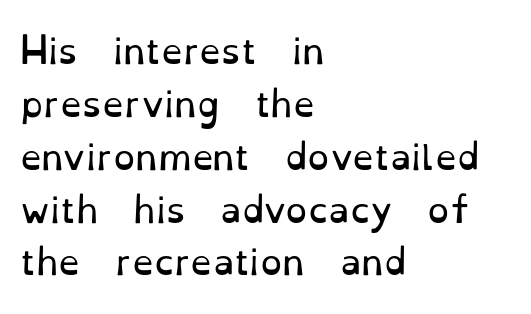
The image shows 35 px regular-weight type, upright; set left-aligned, normal line spacing (1.51x), normal letter spacing, not underlined; low stroke contrast and a small x-height.
